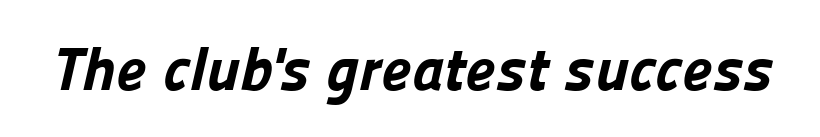
{"serif": "no", "bold": "yes", "weight": "bold", "width": "normal", "stroke_contrast": "low", "x_height": "medium", "monospaced": "no", "underline": "no", "letter_spacing": "normal", "letter_spacing_em": 0.0, "glyph_px": 61}
